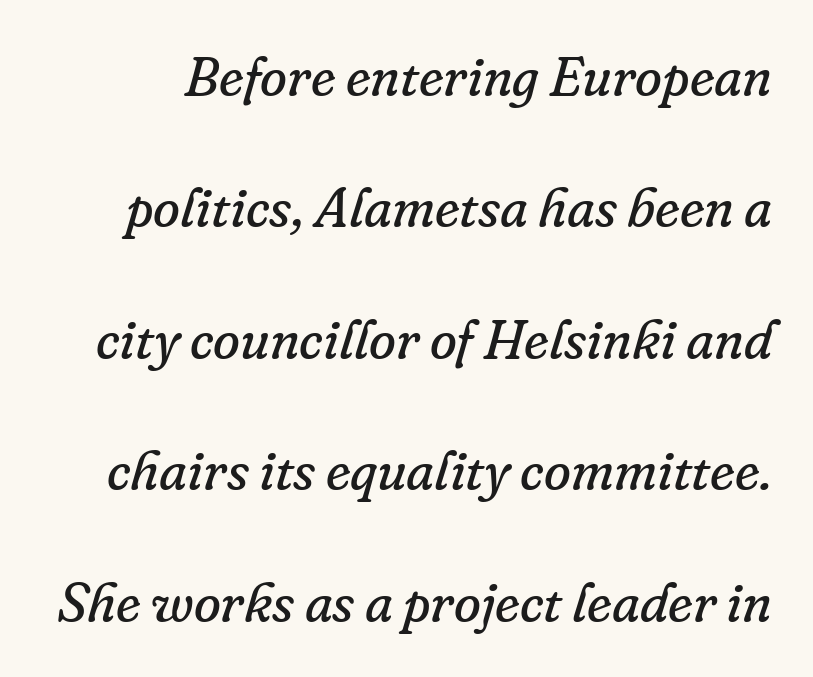
{"serif": "yes", "italic": "yes", "lean": "right", "slant_degrees": 16, "bold": "no", "weight": "regular", "width": "normal", "stroke_contrast": "low", "x_height": "small", "monospaced": "no", "underline": "no", "line_spacing": "loose", "line_spacing_ratio": 2.39, "letter_spacing": "normal", "letter_spacing_em": 0.0, "glyph_px": 55}
